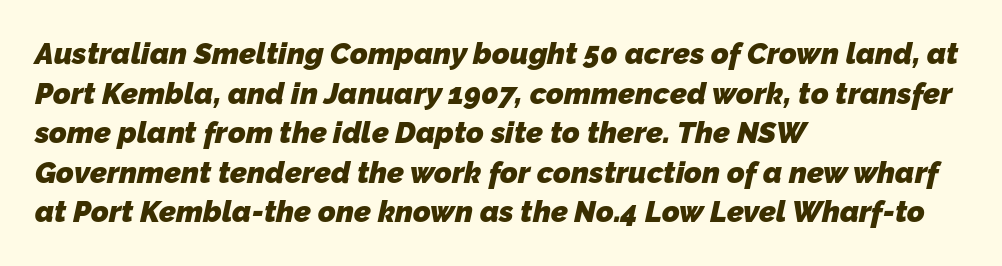
{"serif": "no", "bold": "yes", "weight": "heavy", "width": "normal", "stroke_contrast": "low", "x_height": "medium", "monospaced": "no", "underline": "no", "align": "left", "line_spacing": "normal", "line_spacing_ratio": 1.32, "letter_spacing": "normal", "letter_spacing_em": 0.0, "glyph_px": 30}
